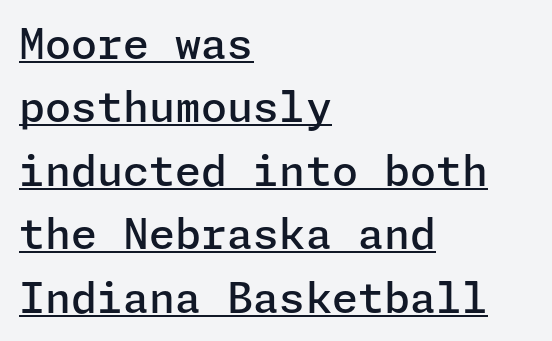
{"serif": "no", "italic": "no", "bold": "semi", "weight": "semibold", "width": "normal", "stroke_contrast": "low", "x_height": "medium", "underline": "yes", "align": "left", "line_spacing": "normal", "line_spacing_ratio": 1.51, "letter_spacing": "normal", "letter_spacing_em": 0.0, "glyph_px": 42}
